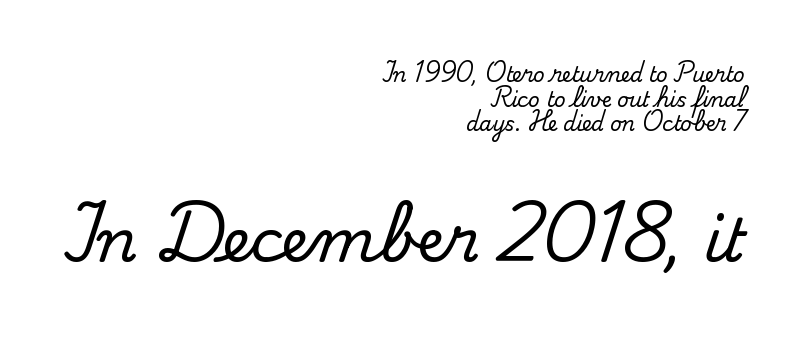
Q: Is the text italic (slanted)? A: Yes.
Q: Is the text underlined? A: No.
Q: How is the paragraph aligned? A: Right-aligned.
Q: Is the spacing between letters normal or unusually wide? A: Normal.
Q: Which block of text is set in a larger size, the first (top) or the second (bottom)? A: The second (bottom) one.
Q: Width (condensed, normal, or wide)? A: Normal.
Q: Stroke contrast? A: Medium.
Q: x-height? A: Small.
Q: Monospaced? A: No.
